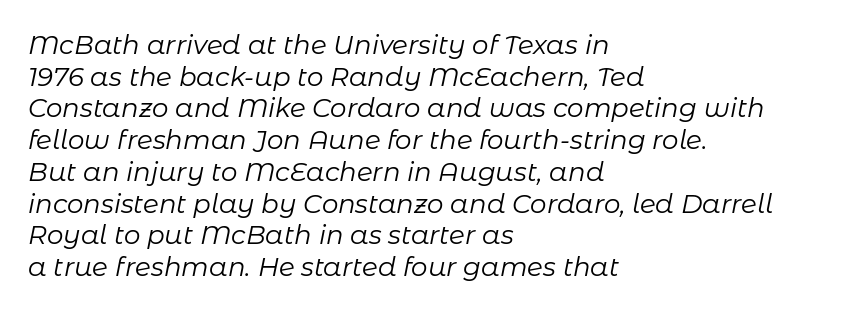
Q: Is the text bold? A: No.
Q: Is the text italic (slanted)? A: Yes, it leans right by about 11 degrees.
Q: Is the text underlined? A: No.
Q: How is the paragraph aligned? A: Left-aligned.
Q: Is the spacing between letters normal or unusually wide? A: Normal.
